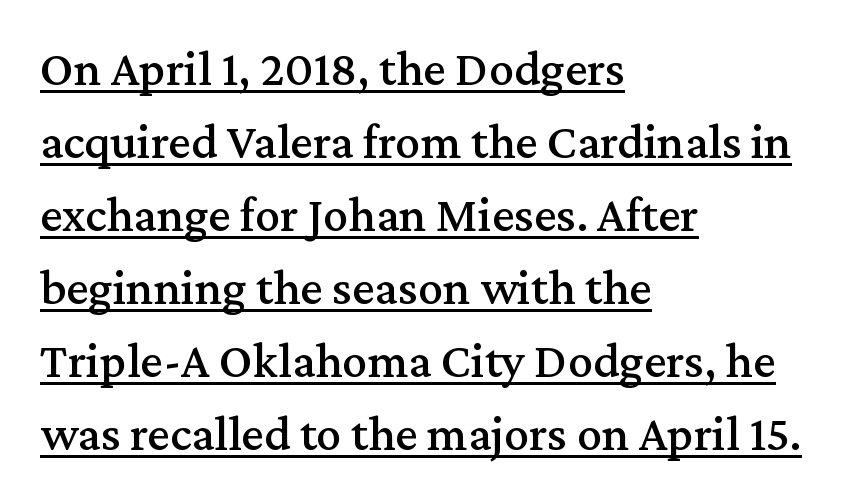
Q: Is the text italic (slanted)? A: No, it is upright.
Q: Is the typeface a serif or a sans-serif typeface? A: Serif.
Q: Is the text underlined? A: Yes.
Q: How is the paragraph aligned? A: Left-aligned.
Q: Is the spacing between letters normal or unusually wide? A: Normal.
Q: Is the spacing between lines tight, normal or loose? A: Normal.
Q: Width (condensed, normal, or wide)? A: Normal.
Q: Stroke contrast? A: Medium.
Q: x-height? A: Medium.
Q: Monospaced? A: No.
